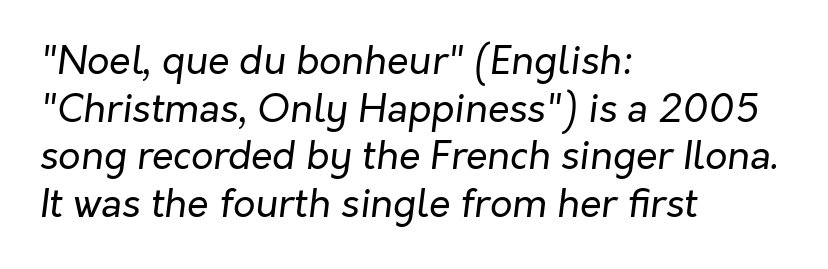
Q: Is the text bold? A: No.
Q: Is the text italic (slanted)? A: Yes, it leans right by about 7 degrees.
Q: Is the text underlined? A: No.
Q: How is the paragraph aligned? A: Left-aligned.
Q: Is the spacing between letters normal or unusually wide? A: Normal.
Q: Width (condensed, normal, or wide)? A: Normal.
Q: Stroke contrast? A: Low.
Q: x-height? A: Medium.
Q: Monospaced? A: No.
